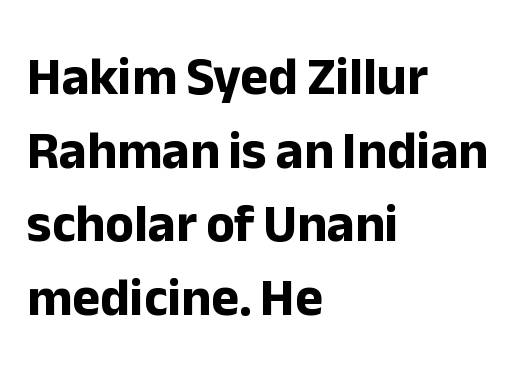
{"serif": "no", "italic": "no", "bold": "yes", "weight": "bold", "width": "normal", "stroke_contrast": "low", "x_height": "medium", "monospaced": "no", "underline": "no", "align": "left", "line_spacing": "normal", "line_spacing_ratio": 1.39, "letter_spacing": "normal", "letter_spacing_em": 0.0, "glyph_px": 53}
